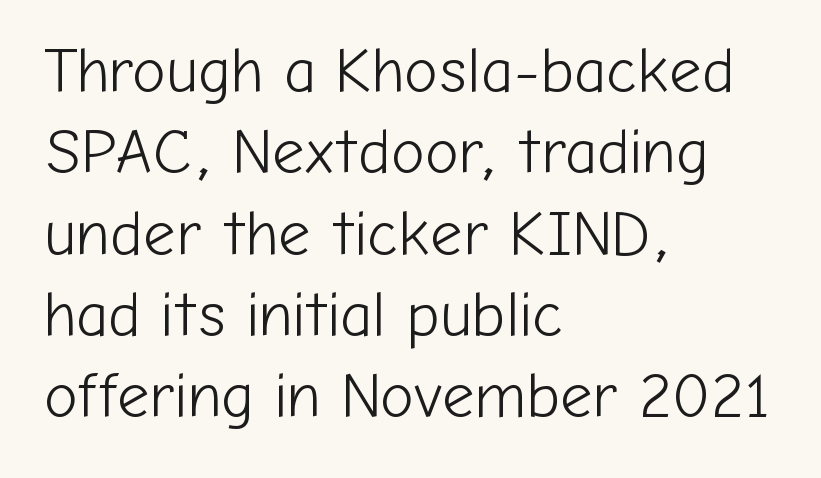
The image shows 63 px light sans-serif type, upright; set left-aligned, normal line spacing (1.29x), normal letter spacing, not underlined; low stroke contrast and a medium x-height.
